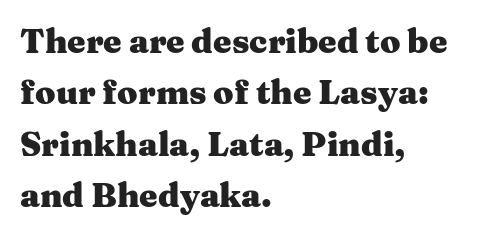
Q: Is the text bold? A: Yes.
Q: Is the text italic (slanted)? A: No, it is upright.
Q: Is the typeface a serif or a sans-serif typeface? A: Serif.
Q: Is the text underlined? A: No.
Q: How is the paragraph aligned? A: Left-aligned.
Q: Is the spacing between letters normal or unusually wide? A: Normal.
Q: Is the spacing between lines tight, normal or loose? A: Normal.
Q: Width (condensed, normal, or wide)? A: Wide.
Q: Stroke contrast? A: Medium.
Q: x-height? A: Medium.
Q: Monospaced? A: No.
